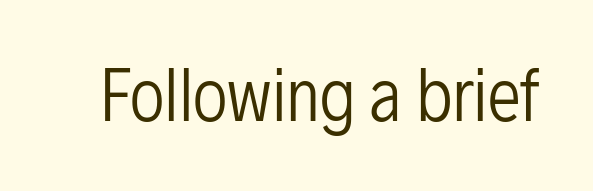
Just letters on the line, the space beneath them empty. The font family rendered here belongs to the sans-serif group. Students, note that the glyphs here touch the page at normal intervals. Weight: in the light-to-regular range. A roman cut, with each character standing at attention. The face used here is proportionally spaced, like ordinary book or web type.
